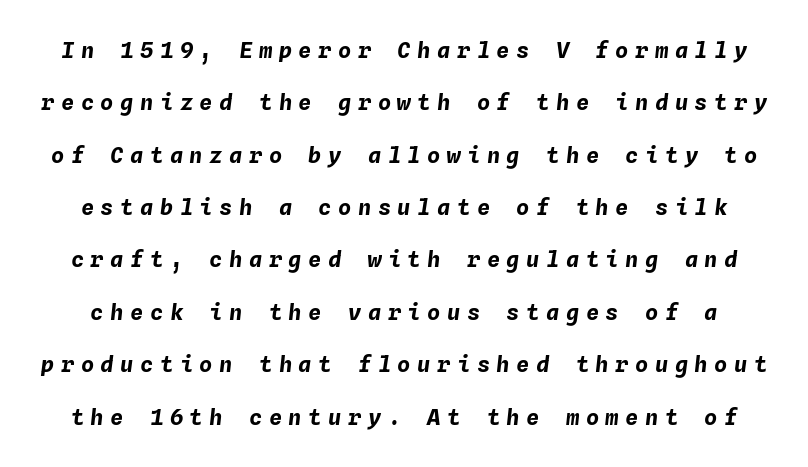
The image shows 22 px bold type, italic (leaning right); set loose line spacing (2.38x), unusually wide letter spacing (+0.3 em), not underlined.
